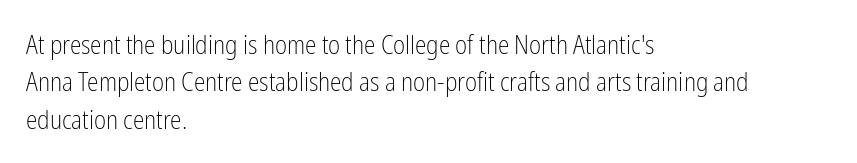
The image shows 26 px text type, upright; set left-aligned, normal line spacing (1.44x), normal letter spacing, not underlined.
